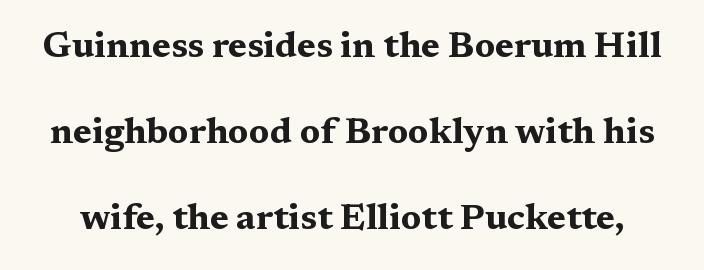
The image shows 36 px bold, wide serif type, upright; set loose line spacing (2.39x), normal letter spacing, not underlined; medium stroke contrast and a medium x-height.
